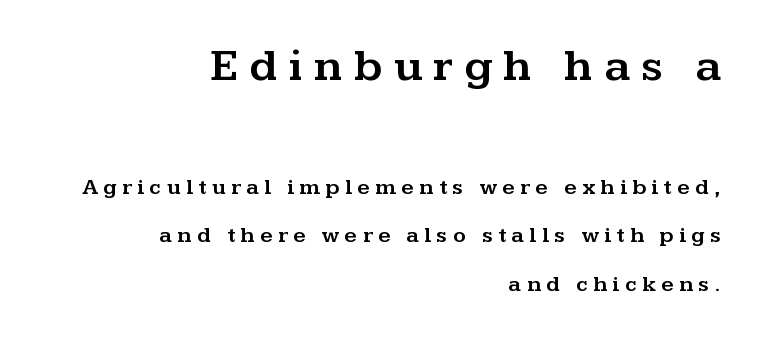
{"serif": "yes", "italic": "no", "width": "wide", "stroke_contrast": "medium", "x_height": "medium", "monospaced": "no", "underline": "no", "align": "right", "line_spacing": "loose", "line_spacing_ratio": 2.2, "letter_spacing": "wide", "letter_spacing_em": 0.25, "larger_block": "first", "size_ratio": 2.05, "glyph_px": 45}
